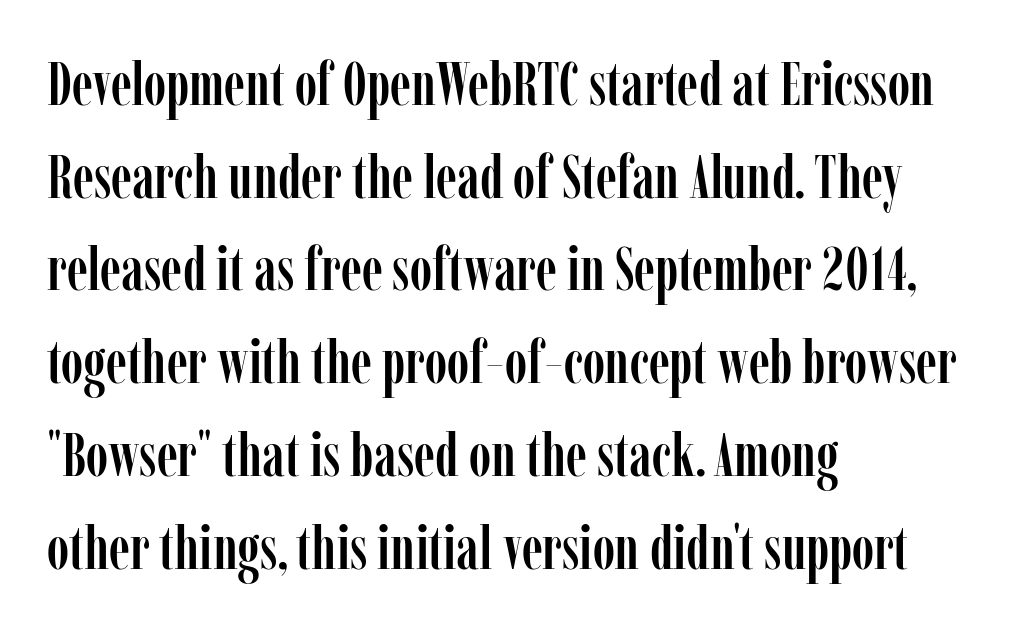
Do the letters lean? They stand straight. The text block is weighted toward the left margin, trailing off unevenly rightward. Nothing unusual about the tracking: characters are spaced as the font intends. Is this a fixed-width face? No — the glyphs have proportional, varying widths. A normal amount of white space separates one row of letters from the next.
